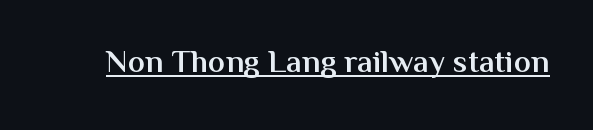
Q: Is the text bold? A: Semi-bold.
Q: Is the text italic (slanted)? A: No, it is upright.
Q: Is the typeface a serif or a sans-serif typeface? A: Sans-serif.
Q: Is the text underlined? A: Yes.
Q: Is the spacing between letters normal or unusually wide? A: Normal.
Q: Width (condensed, normal, or wide)? A: Normal.
Q: Stroke contrast? A: Medium.
Q: x-height? A: Medium.
Q: Monospaced? A: No.
